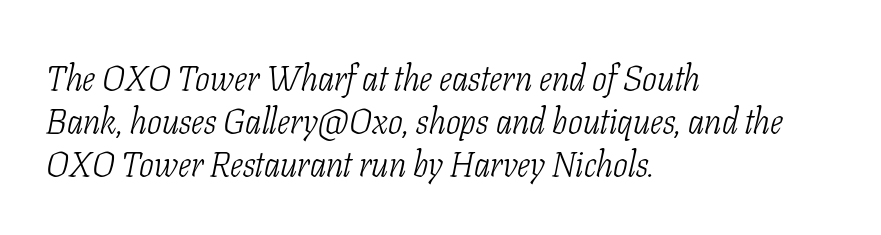
Notice how the passage keeps a crisp vertical edge on the left only. The letterforms sit shoulder to shoulder at normal distance. Underline: absent. The typeface chosen for these lines features serifs.
